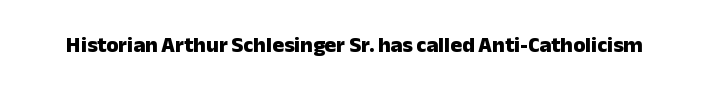
Q: Is the text bold? A: Yes.
Q: Is the text italic (slanted)? A: No, it is upright.
Q: Is the text underlined? A: No.
Q: Is the spacing between letters normal or unusually wide? A: Normal.
